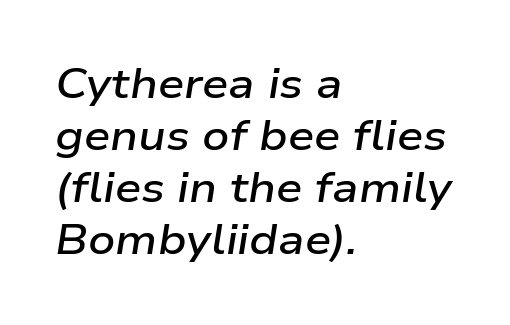
Q: Is the text bold? A: Semi-bold.
Q: Is the text italic (slanted)? A: Yes, it leans right by about 9 degrees.
Q: Is the text underlined? A: No.
Q: How is the paragraph aligned? A: Left-aligned.
Q: Is the spacing between letters normal or unusually wide? A: Normal.
Q: Width (condensed, normal, or wide)? A: Wide.
Q: Stroke contrast? A: Low.
Q: x-height? A: Medium.
Q: Monospaced? A: No.
